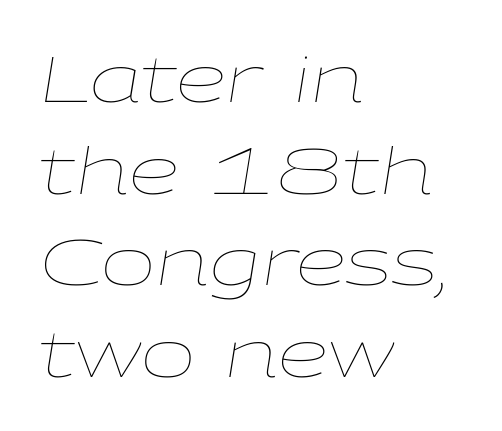
The image shows 65 px thin, wide type, italic (leaning right); set left-aligned, normal line spacing (1.41x), normal letter spacing, not underlined; low stroke contrast and a medium x-height.
